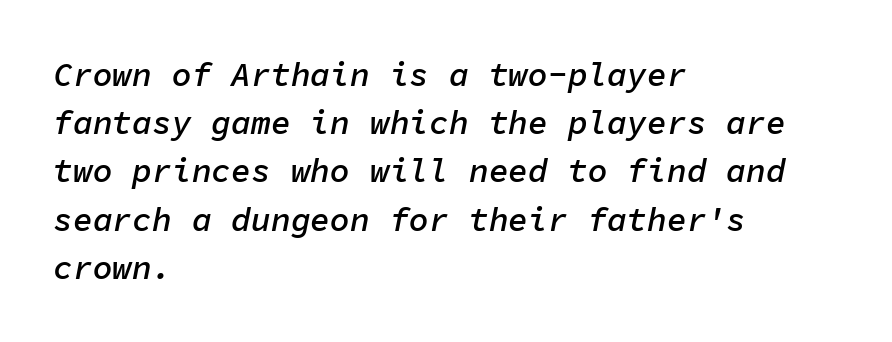
Q: Is the text bold? A: Semi-bold.
Q: Is the text italic (slanted)? A: Yes, it leans right by about 11 degrees.
Q: Is the text underlined? A: No.
Q: How is the paragraph aligned? A: Left-aligned.
Q: Is the spacing between letters normal or unusually wide? A: Normal.
Q: Is the spacing between lines tight, normal or loose? A: Normal.
Q: Width (condensed, normal, or wide)? A: Normal.
Q: Stroke contrast? A: Low.
Q: x-height? A: Medium.
Q: Monospaced? A: Yes.
